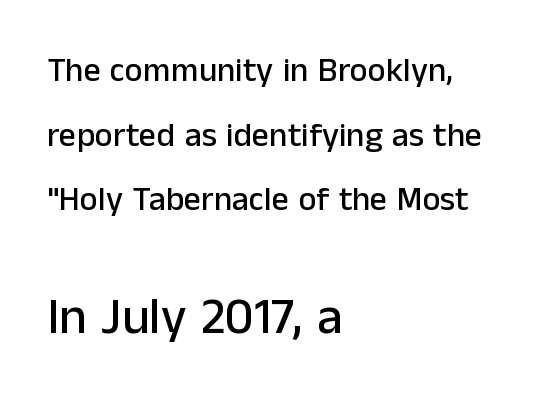
{"serif": "no", "italic": "no", "width": "normal", "stroke_contrast": "low", "x_height": "medium", "monospaced": "no", "underline": "no", "align": "left", "line_spacing": "loose", "line_spacing_ratio": 1.9, "letter_spacing": "normal", "letter_spacing_em": 0.0, "larger_block": "second", "size_ratio": 1.5, "glyph_px": 51}
